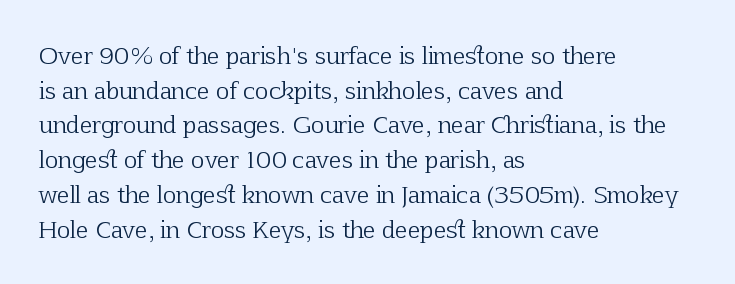
Q: Is the text bold? A: No.
Q: Is the text italic (slanted)? A: No, it is upright.
Q: Is the text underlined? A: No.
Q: How is the paragraph aligned? A: Left-aligned.
Q: Is the spacing between letters normal or unusually wide? A: Normal.
Q: Is the spacing between lines tight, normal or loose? A: Normal.
